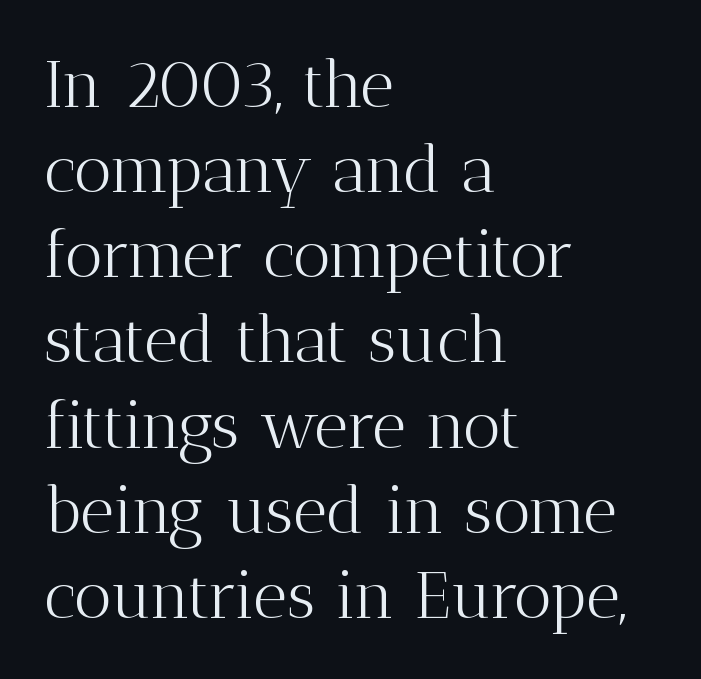
{"serif": "yes", "italic": "no", "bold": "no", "weight": "light", "width": "normal", "stroke_contrast": "medium", "x_height": "medium", "monospaced": "no", "underline": "no", "align": "left", "line_spacing": "normal", "line_spacing_ratio": 1.29, "letter_spacing": "normal", "letter_spacing_em": 0.0, "glyph_px": 66}
